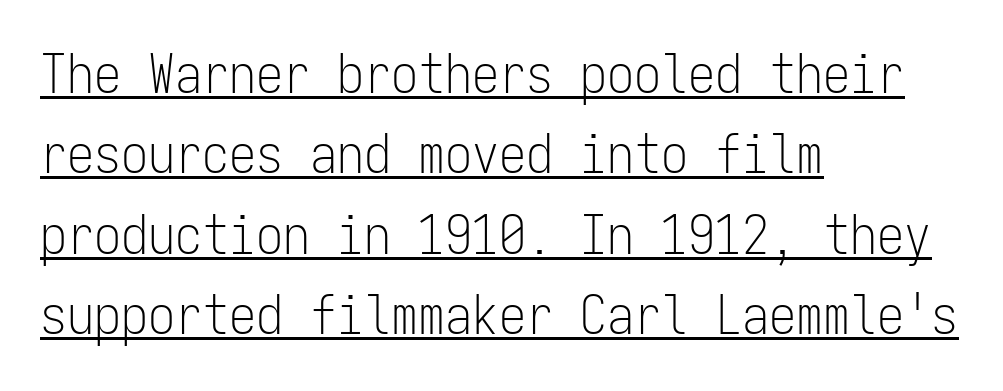
The image shows 54 px light, condensed sans-serif type, upright, monospaced; set left-aligned, normal line spacing (1.49x), normal letter spacing, underlined; low stroke contrast and a medium x-height.
